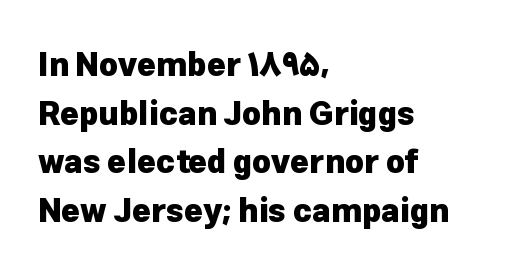
Q: Is the text bold? A: Yes.
Q: Is the text italic (slanted)? A: No, it is upright.
Q: Is the typeface a serif or a sans-serif typeface? A: Sans-serif.
Q: Is the text underlined? A: No.
Q: How is the paragraph aligned? A: Left-aligned.
Q: Is the spacing between letters normal or unusually wide? A: Normal.
Q: Is the spacing between lines tight, normal or loose? A: Normal.
Q: Width (condensed, normal, or wide)? A: Normal.
Q: Stroke contrast? A: Low.
Q: x-height? A: Medium.
Q: Monospaced? A: No.
